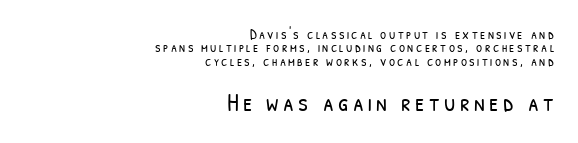
The image shows 25 px text type; set right-aligned, tight line spacing (0.95x), not underlined; the second (bottom) block is 1.79x larger.
